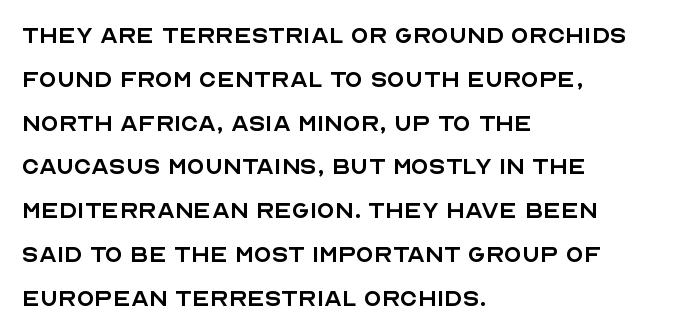
Q: Is the text bold? A: No.
Q: Is the text italic (slanted)? A: No, it is upright.
Q: Is the typeface a serif or a sans-serif typeface? A: Sans-serif.
Q: Is the text underlined? A: No.
Q: How is the paragraph aligned? A: Left-aligned.
Q: Is the spacing between letters normal or unusually wide? A: Normal.
Q: Is the spacing between lines tight, normal or loose? A: Normal.
Q: Width (condensed, normal, or wide)? A: Normal.
Q: x-height? A: Large.
Q: Monospaced? A: No.
